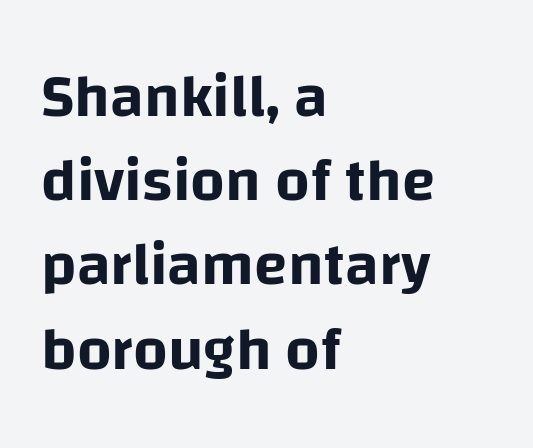
{"serif": "no", "italic": "no", "width": "normal", "stroke_contrast": "low", "x_height": "large", "monospaced": "no", "underline": "no", "align": "left", "line_spacing": "normal", "line_spacing_ratio": 1.38, "letter_spacing": "normal", "letter_spacing_em": 0.0, "glyph_px": 61}
